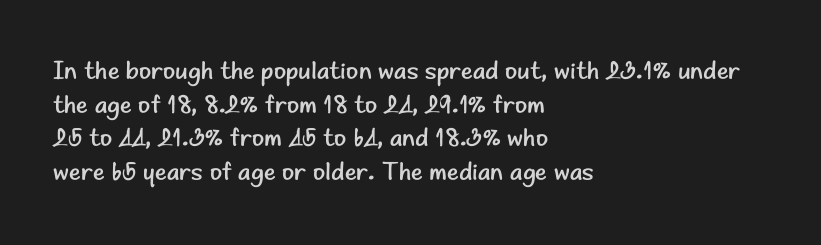
Honestly, there is no underline to notice here at all. When letters stand straight like this, we call the style roman or upright. The passage shown stacks its lines at a standard gap. Horizontal alignment here is leftward, the default for most running prose. Ink coverage per letter is moderate at most.
